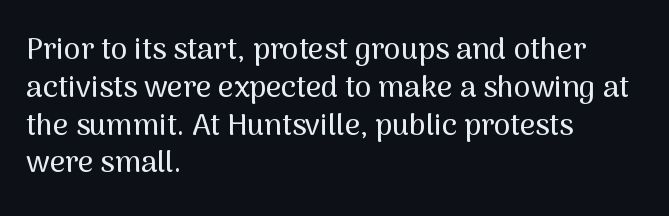
{"serif": "no", "italic": "no", "width": "normal", "stroke_contrast": "medium", "x_height": "medium", "monospaced": "no", "underline": "no", "align": "left", "line_spacing": "normal", "line_spacing_ratio": 1.26, "letter_spacing": "normal", "letter_spacing_em": 0.0, "glyph_px": 30}
